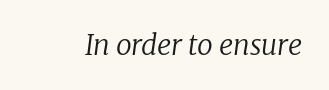
{"serif": "yes", "italic": "yes", "lean": "right", "slant_degrees": 8, "bold": "no", "weight": "regular", "width": "normal", "stroke_contrast": "low", "x_height": "medium", "monospaced": "no", "underline": "no", "letter_spacing": "normal", "letter_spacing_em": 0.0, "glyph_px": 28}
